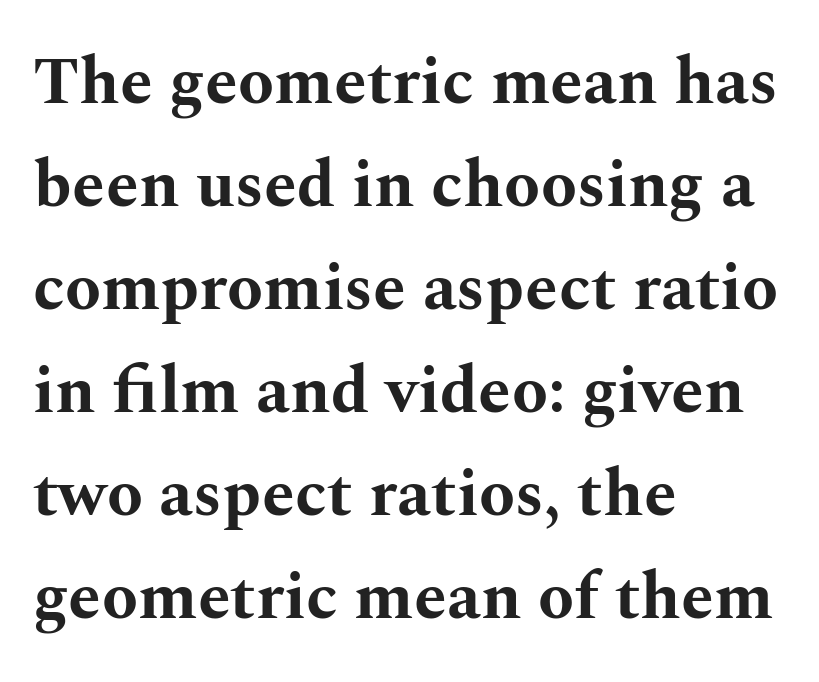
Q: Is the text bold? A: Yes.
Q: Is the text italic (slanted)? A: No, it is upright.
Q: Is the typeface a serif or a sans-serif typeface? A: Serif.
Q: Is the text underlined? A: No.
Q: How is the paragraph aligned? A: Left-aligned.
Q: Is the spacing between letters normal or unusually wide? A: Normal.
Q: Is the spacing between lines tight, normal or loose? A: Normal.
Q: Width (condensed, normal, or wide)? A: Wide.
Q: Stroke contrast? A: Medium.
Q: x-height? A: Medium.
Q: Monospaced? A: No.
